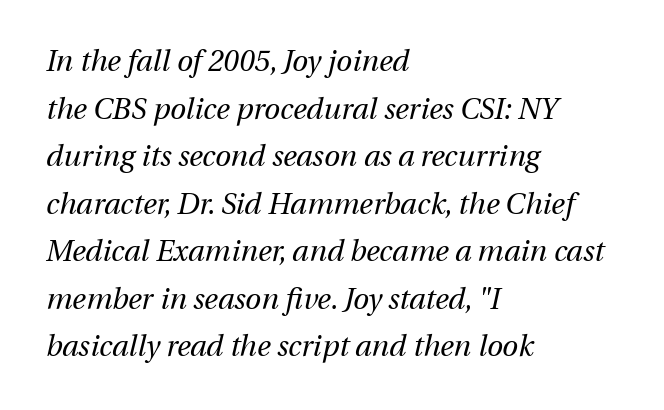
Weight: in the light-to-regular range. Unmarked baselines from the first word to the last. The passage shown is typed in a proportional face where columns would drift. In terms of posture, this sample is oblique.
